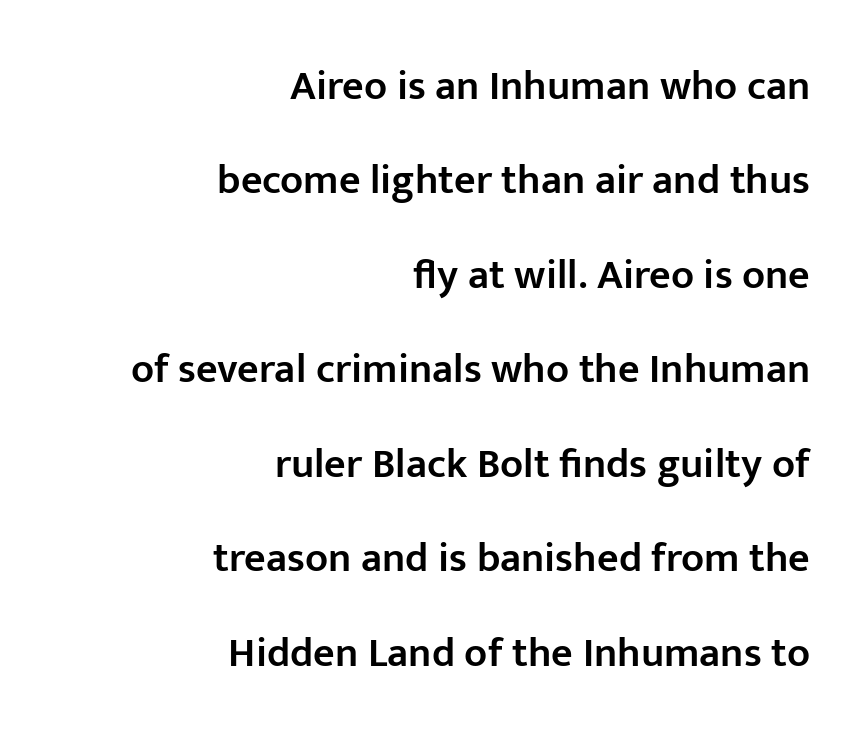
The string is rendered with underlining switched off. You could not count columns in this text — the font is proportionally spaced. The letters stand upright; this is a roman face. Letterform terminals end flat and unadorned throughout the passage.
